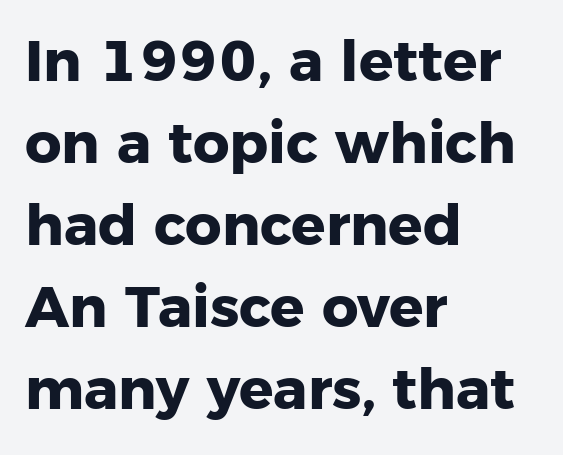
Q: Is the text bold? A: Yes.
Q: Is the text italic (slanted)? A: No, it is upright.
Q: Is the typeface a serif or a sans-serif typeface? A: Sans-serif.
Q: Is the text underlined? A: No.
Q: How is the paragraph aligned? A: Left-aligned.
Q: Is the spacing between letters normal or unusually wide? A: Normal.
Q: Is the spacing between lines tight, normal or loose? A: Normal.
Q: Width (condensed, normal, or wide)? A: Normal.
Q: Stroke contrast? A: Low.
Q: x-height? A: Medium.
Q: Monospaced? A: No.
